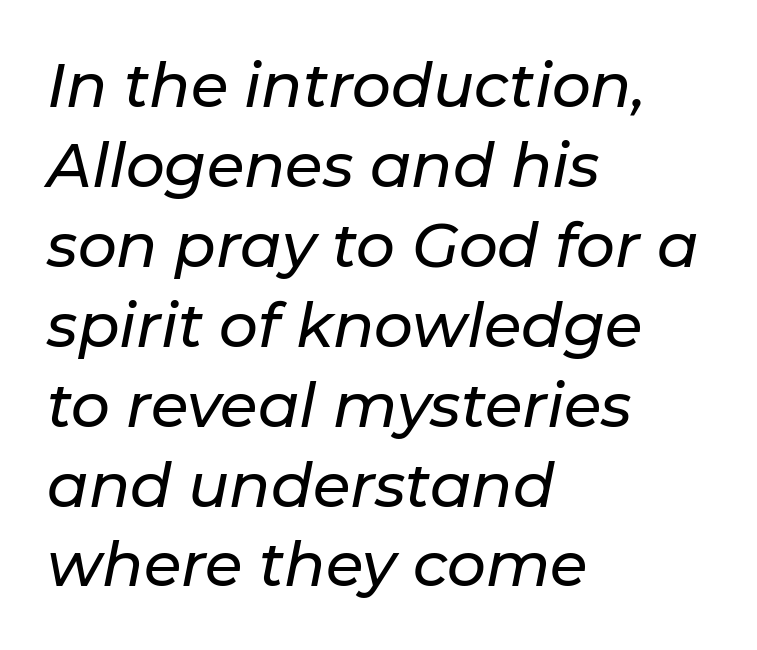
The image shows 61 px text type, italic (leaning right); set left-aligned, normal line spacing (1.31x), normal letter spacing, not underlined; low stroke contrast and a medium x-height.
